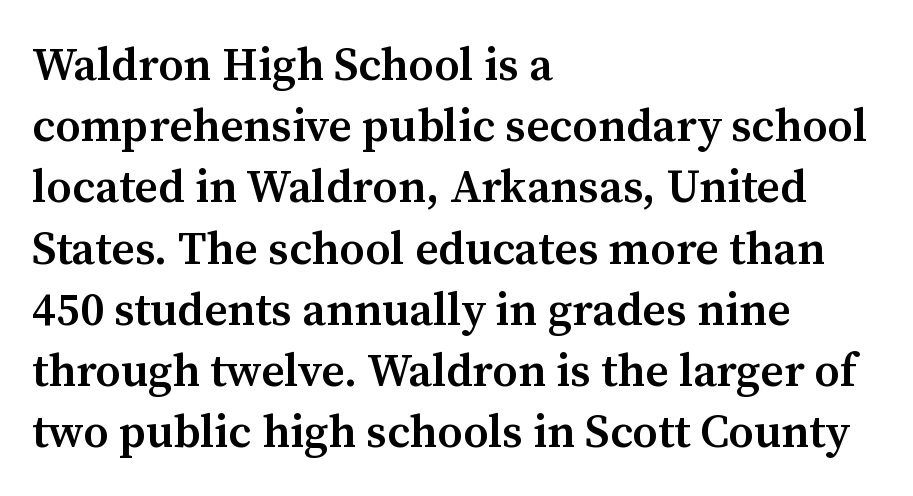
The image shows 46 px semibold serif type, upright; set left-aligned, normal line spacing (1.33x), normal letter spacing, not underlined; medium stroke contrast and a medium x-height.
